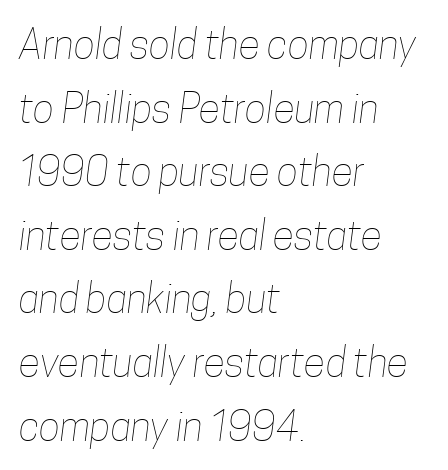
Plain, unruled lines of type. Is the block centered? No — it sits flush against the left margin. Do the characters align in a grid? No, the font is proportional. Caption: face not bold, strokes unweighted. How are the letters spaced? Ordinarily, with no added tracking. Reading down the column, the eye jumps a familiar distance to each next line.
